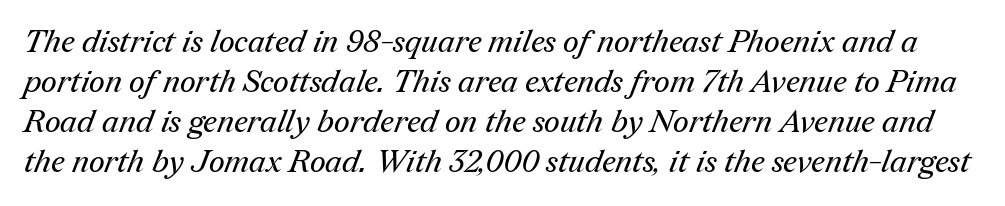
{"serif": "yes", "bold": "no", "weight": "regular", "width": "normal", "stroke_contrast": "medium", "x_height": "medium", "monospaced": "no", "underline": "no", "line_spacing": "normal", "line_spacing_ratio": 1.29, "letter_spacing": "normal", "letter_spacing_em": 0.0, "glyph_px": 31}
